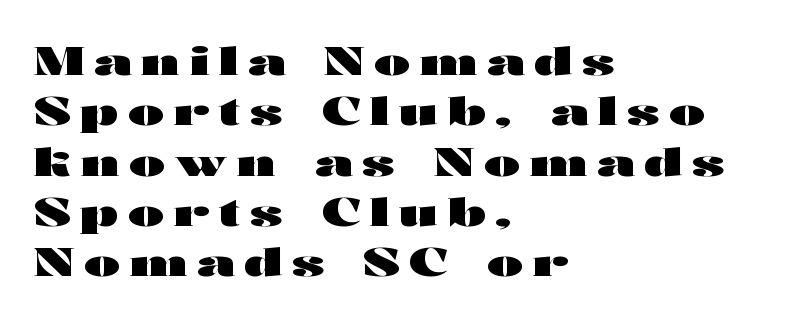
Q: Is the text bold? A: Yes.
Q: Is the text italic (slanted)? A: No, it is upright.
Q: Is the typeface a serif or a sans-serif typeface? A: Serif.
Q: Is the text underlined? A: No.
Q: How is the paragraph aligned? A: Left-aligned.
Q: Is the spacing between letters normal or unusually wide? A: Unusually wide.
Q: Is the spacing between lines tight, normal or loose? A: Normal.
Q: Width (condensed, normal, or wide)? A: Wide.
Q: Stroke contrast? A: High.
Q: x-height? A: Medium.
Q: Monospaced? A: No.
